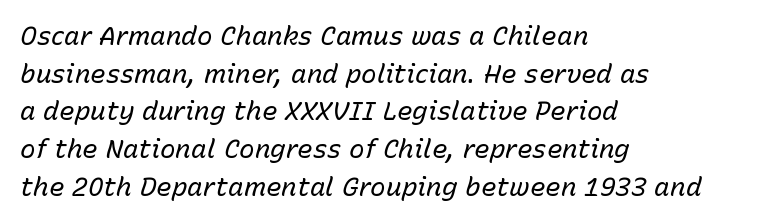
Q: Is the text bold? A: No.
Q: Is the text italic (slanted)? A: Yes, it leans right by about 15 degrees.
Q: Is the text underlined? A: No.
Q: How is the paragraph aligned? A: Left-aligned.
Q: Is the spacing between letters normal or unusually wide? A: Normal.
Q: Is the spacing between lines tight, normal or loose? A: Normal.
